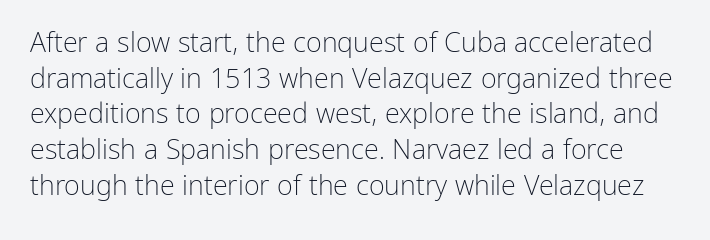
Q: Is the text bold? A: No.
Q: Is the text italic (slanted)? A: No, it is upright.
Q: Is the text underlined? A: No.
Q: Is the spacing between letters normal or unusually wide? A: Normal.
Q: Is the spacing between lines tight, normal or loose? A: Normal.
